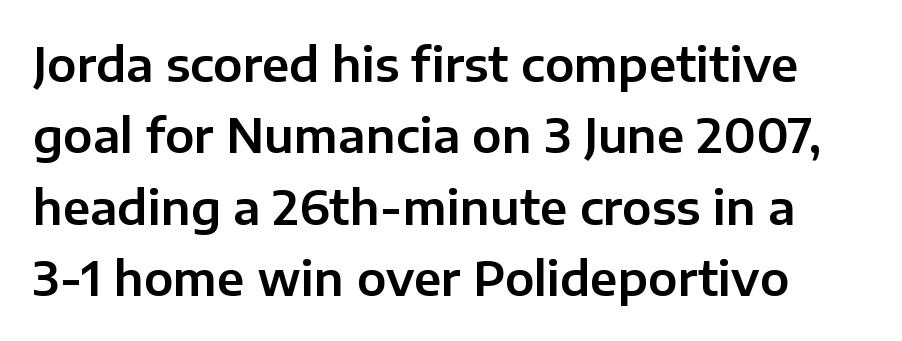
Q: Is the text italic (slanted)? A: No, it is upright.
Q: Is the typeface a serif or a sans-serif typeface? A: Sans-serif.
Q: Is the text underlined? A: No.
Q: Is the spacing between letters normal or unusually wide? A: Normal.
Q: Is the spacing between lines tight, normal or loose? A: Normal.
Q: Width (condensed, normal, or wide)? A: Normal.
Q: Stroke contrast? A: Low.
Q: x-height? A: Medium.
Q: Monospaced? A: No.
